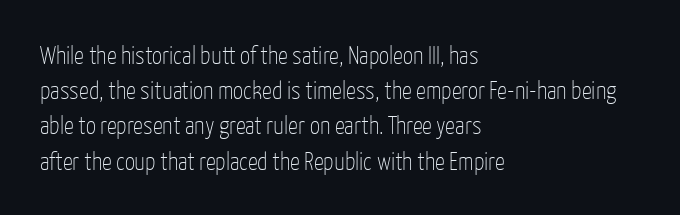
Weight: not bold — regular or lighter. Summary of vertical rhythm: regular, with standard interline spacing. Italic? Not at all — the glyphs are vertical. Words appear dense and cohesive because spacing is normal. Glance below the letters and you will spot only blank space.
